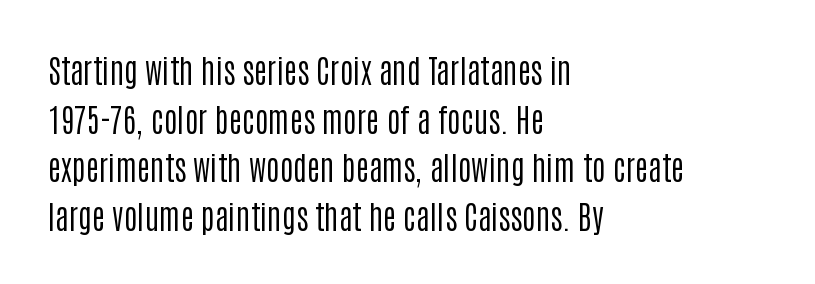
Students, observe: this is what conventionally led text looks like. Just letters on the line, the space beneath them empty. The typesetting does not lean heavy: it is not bold. In terms of letterspacing, this is plain default setting. A student would call this left alignment; a typographer would say flush left, rag right. You can tell from the bare stems that sans-serif type was used.
